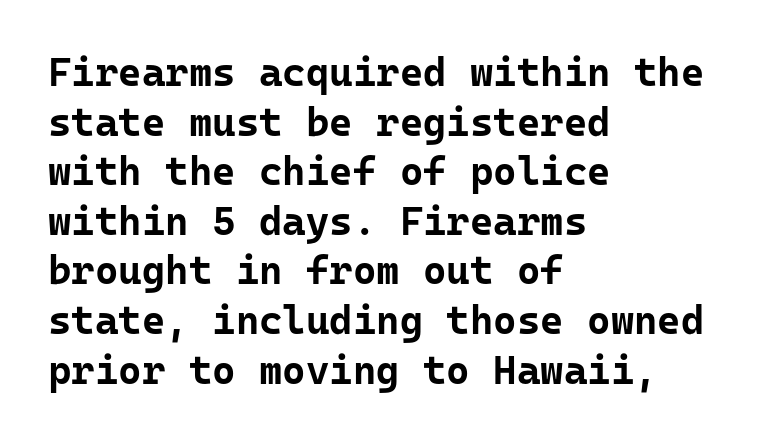
Grotesque or geometric, the face here clearly has no serifs. This rendering uses left alignment, leaving the right contour irregular. This rendering features lettering with no underline. When letters stand straight like this, we call the style roman or upright.
